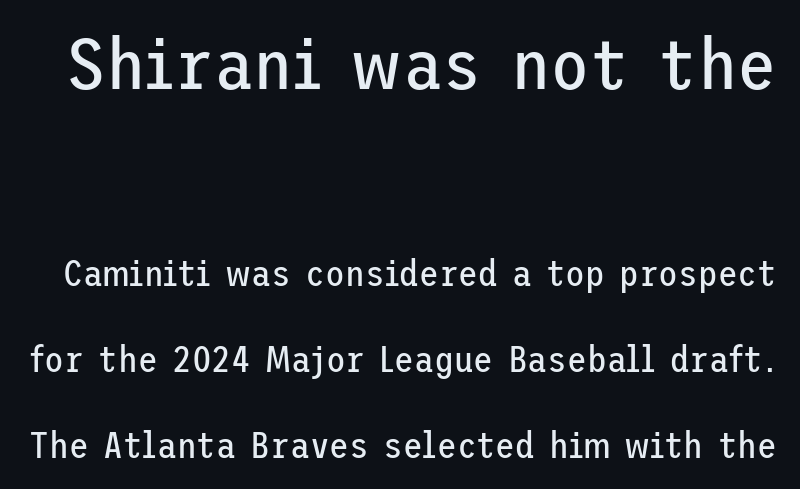
A roman cut, with each character standing at attention. Nope, no serifs anywhere on these letters. Weight: regular or lighter. The area under the type is left untouched. You get the large type first, then a drop to smaller type. Spacing between characters is what you'd get straight out of the box.
